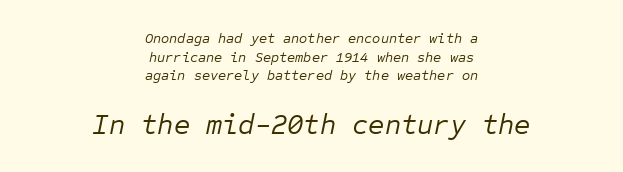
The image shows 28 px regular-weight type, italic (leaning right), monospaced; set centered, normal line spacing (1.33x), normal letter spacing, not underlined; the second (bottom) block is 2.0x larger; low stroke contrast and a medium x-height.
